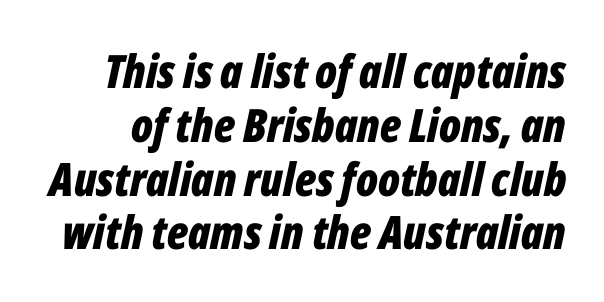
The image shows 46 px bold, condensed type, italic (leaning right); set line spacing 1.17x, normal letter spacing, not underlined; low stroke contrast and a medium x-height.
